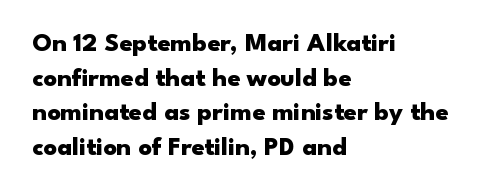
Do the letters lean? They stand straight. Standard letterfit; no display-style spreading of the glyphs. The strip under each line holds only bare page. The rendering anchors every line to the left-hand side. The glyphs have the mass of a bold cut. Quick note: interline space is typical.
